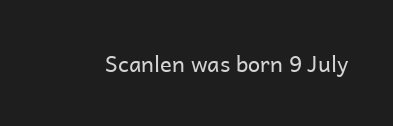
{"italic": "no", "bold": "no", "underline": "no", "letter_spacing": "normal", "letter_spacing_em": 0.0, "glyph_px": 22}
